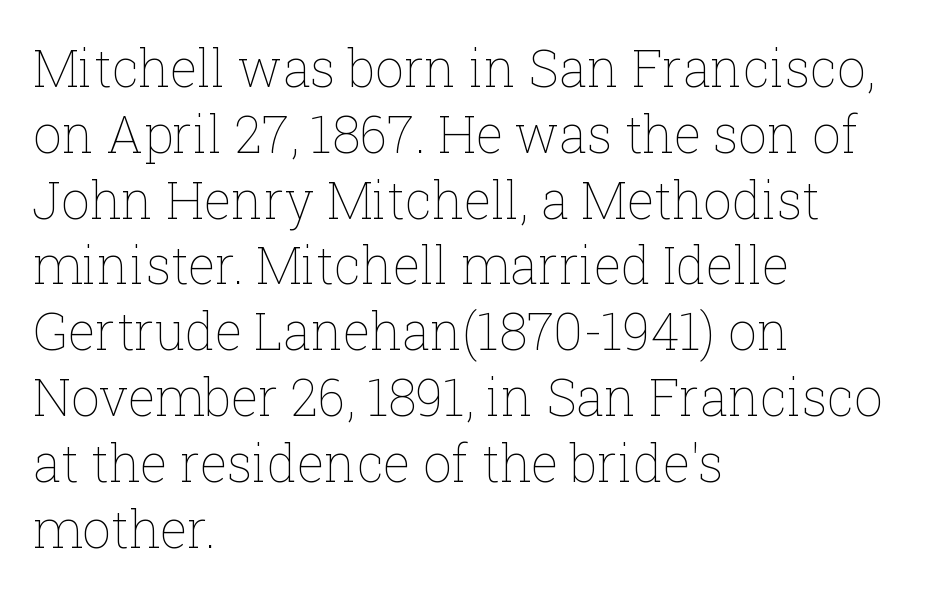
The image shows 51 px thin type, upright; set left-aligned, normal line spacing (1.29x), normal letter spacing, not underlined; low stroke contrast and a medium x-height.
